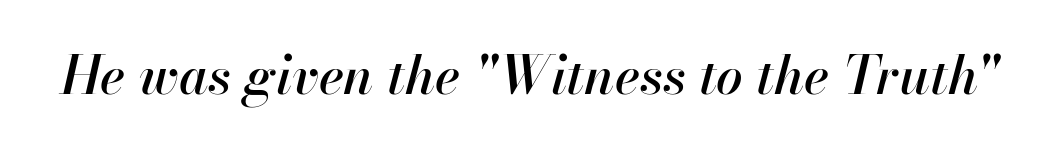
Do the characters align in a grid? No, the font is proportional. Compared with ordinary roman type, these characters are visibly tilted. The letterforms sit shoulder to shoulder at normal distance. Decoration check: the copy has no underline.
